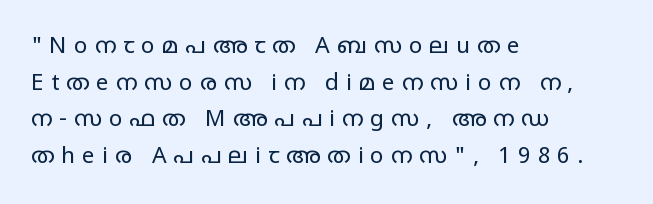
{"italic": "no", "bold": "no", "underline": "no", "align": "left", "line_spacing": "normal", "line_spacing_ratio": 1.59, "letter_spacing": "wide", "letter_spacing_em": 0.3, "glyph_px": 23}
